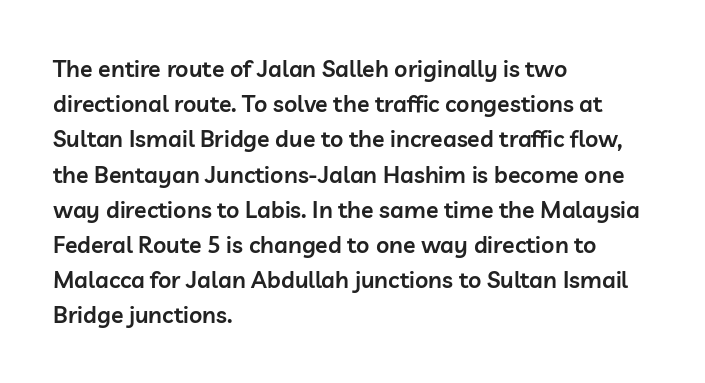
Summary of weight: moderately heavy, a semibold. You could call the tracking neutral — neither tight nor loose. Unmarked baselines from the first word to the last. Quick note: interline space is typical.
